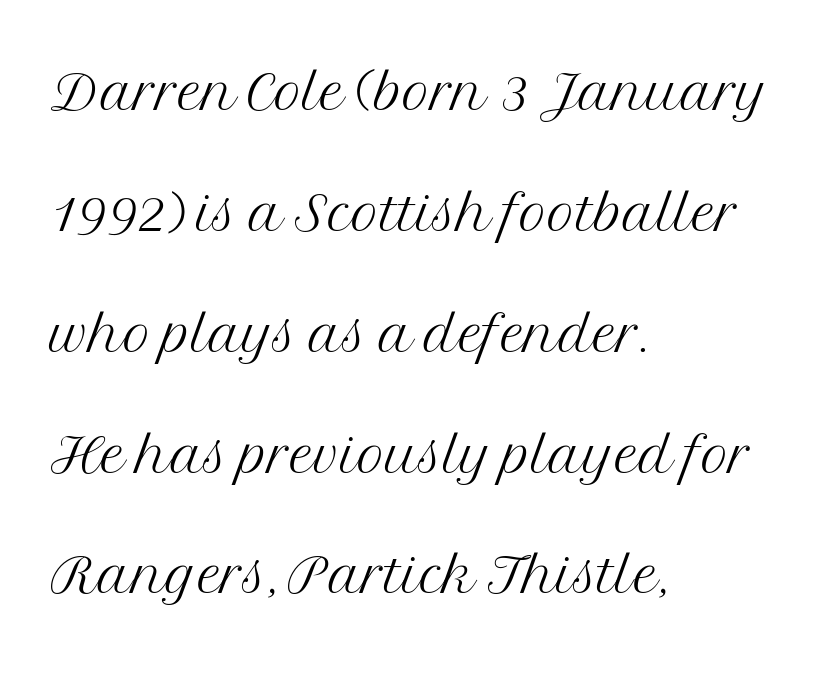
The image shows 76 px light serif type; set left-aligned, normal line spacing (1.59x), normal letter spacing, not underlined; medium stroke contrast and a medium x-height.
